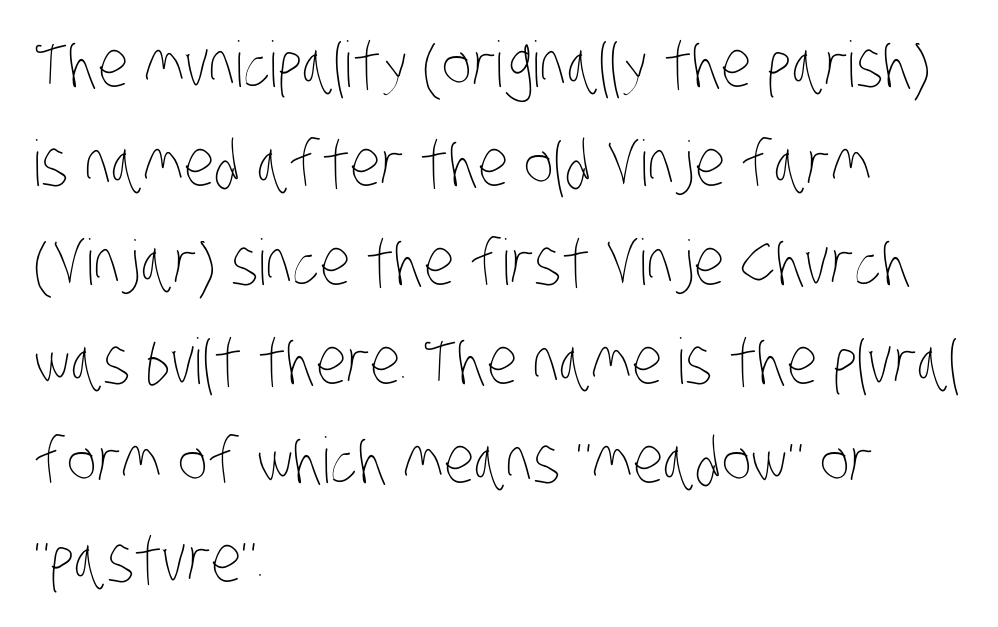
The image shows 63 px thin, condensed type; set left-aligned, normal line spacing (1.57x), normal letter spacing, not underlined; low stroke contrast and a large x-height.
